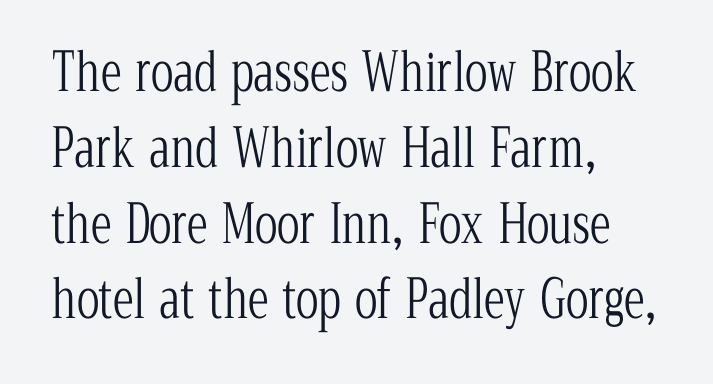
Any mark beneath the type? The region is blank. Here the designer chose a conventional face with non-uniform glyph widths. This sample keeps an unexceptional amount of space between lines. Italic? Not at all — the glyphs are vertical. Counters stay open thanks to moderate or lighter strokes. This rendering employs a face with finishing strokes, i.e., a serif.
